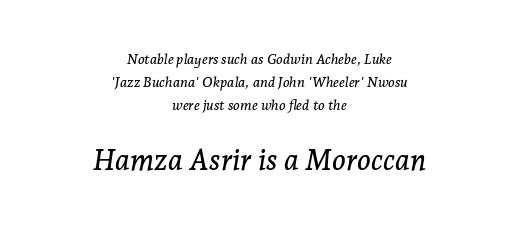
{"serif": "yes", "italic": "yes", "lean": "right", "slant_degrees": 7, "width": "normal", "stroke_contrast": "low", "x_height": "medium", "monospaced": "no", "underline": "no", "align": "center", "line_spacing": "normal", "line_spacing_ratio": 1.63, "letter_spacing": "normal", "letter_spacing_em": 0.0, "larger_block": "second", "size_ratio": 2.07, "glyph_px": 29}
